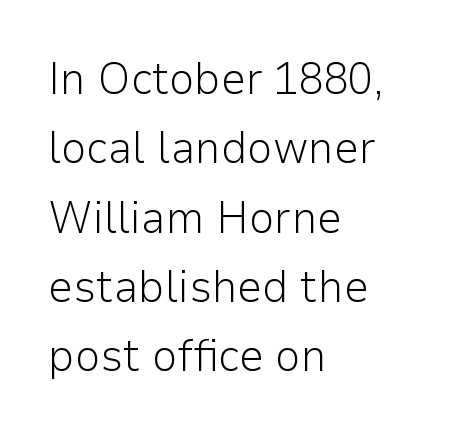
Q: Is the text bold? A: No.
Q: Is the text italic (slanted)? A: No, it is upright.
Q: Is the typeface a serif or a sans-serif typeface? A: Sans-serif.
Q: Is the text underlined? A: No.
Q: How is the paragraph aligned? A: Left-aligned.
Q: Is the spacing between letters normal or unusually wide? A: Normal.
Q: Is the spacing between lines tight, normal or loose? A: Normal.
Q: Width (condensed, normal, or wide)? A: Normal.
Q: Stroke contrast? A: Low.
Q: x-height? A: Medium.
Q: Monospaced? A: No.
